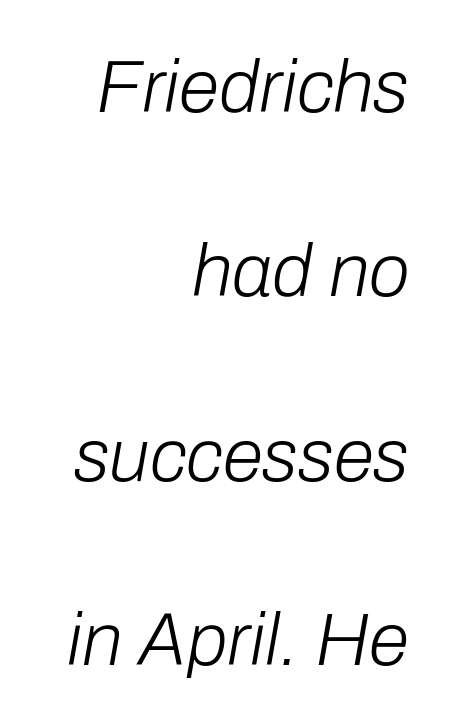
Q: Is the text bold? A: No.
Q: Is the text italic (slanted)? A: Yes, it leans right by about 10 degrees.
Q: Is the text underlined? A: No.
Q: How is the paragraph aligned? A: Right-aligned.
Q: Is the spacing between letters normal or unusually wide? A: Normal.
Q: Is the spacing between lines tight, normal or loose? A: Loose.
Q: Width (condensed, normal, or wide)? A: Normal.
Q: Stroke contrast? A: Low.
Q: x-height? A: Medium.
Q: Monospaced? A: No.
